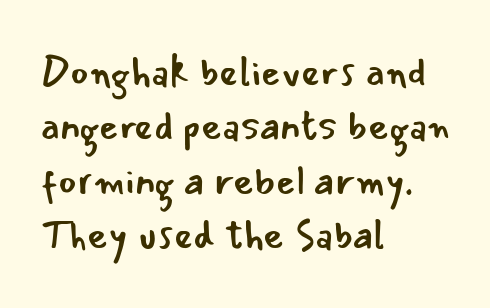
Q: Is the text bold? A: No.
Q: Is the text italic (slanted)? A: No, it is upright.
Q: Is the typeface a serif or a sans-serif typeface? A: Sans-serif.
Q: Is the text underlined? A: No.
Q: How is the paragraph aligned? A: Left-aligned.
Q: Is the spacing between letters normal or unusually wide? A: Normal.
Q: Is the spacing between lines tight, normal or loose? A: Normal.
Q: Width (condensed, normal, or wide)? A: Normal.
Q: Stroke contrast? A: Low.
Q: x-height? A: Small.
Q: Monospaced? A: No.
